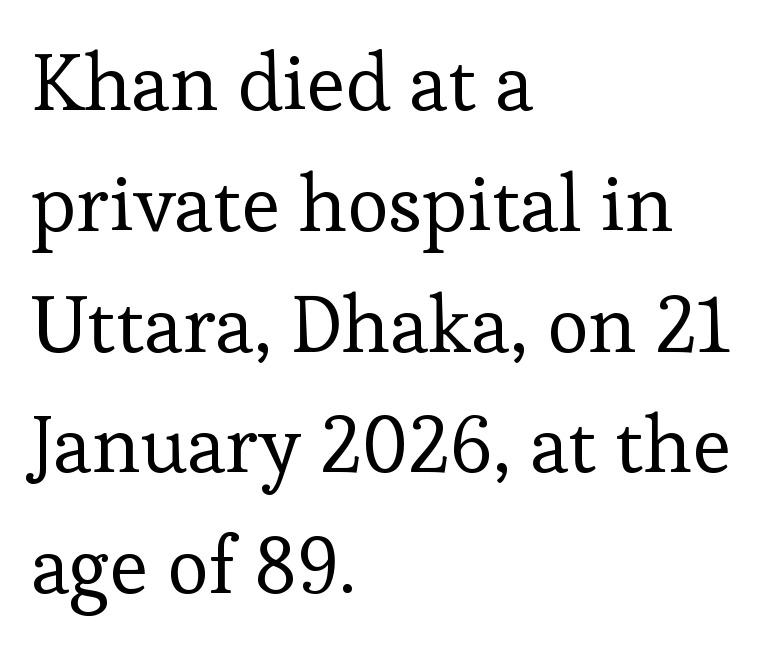
The image shows 80 px regular-weight serif type, upright; set left-aligned, normal line spacing (1.51x), normal letter spacing, not underlined; low stroke contrast and a medium x-height.
